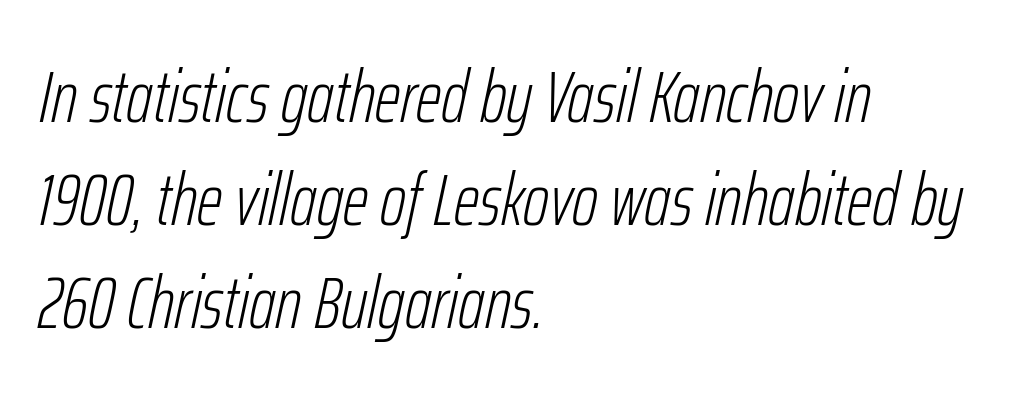
The image shows 73 px light, condensed type, italic (leaning right); set left-aligned, normal line spacing (1.41x), normal letter spacing, not underlined; low stroke contrast and a medium x-height.
